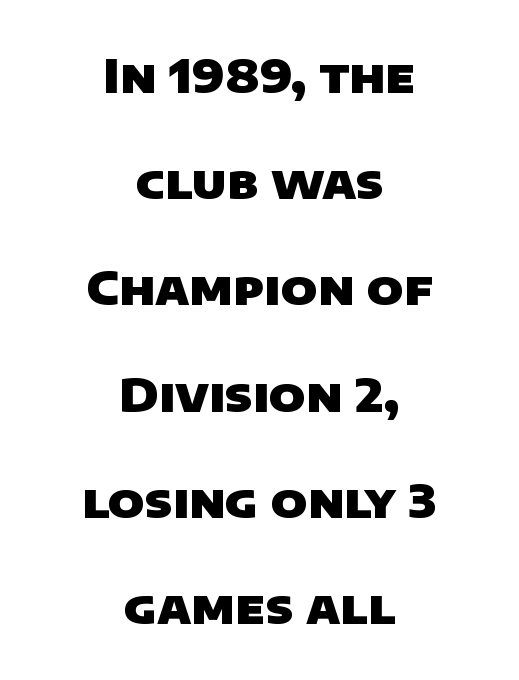
The image shows 47 px heavy sans-serif type; set centered, loose line spacing (2.26x), normal letter spacing, not underlined; low stroke contrast and a large x-height.
